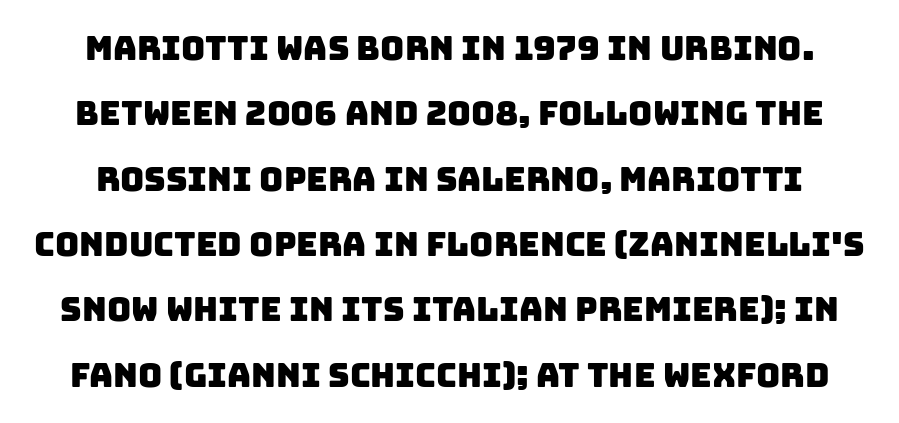
Letter spacing: default. Line spacing here is loose. Descenders hang freely into open space. Note the varied advance widths — an 'i' is clearly narrower than an 'm'. The font family rendered here belongs to the sans-serif group.
